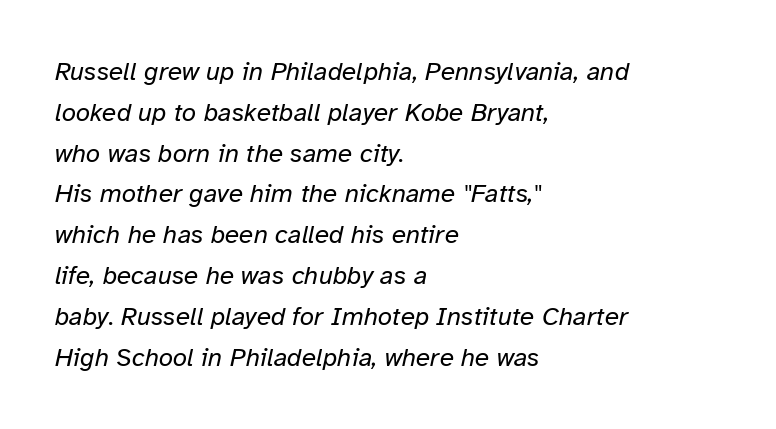
{"italic": "yes", "lean": "right", "slant_degrees": 12, "bold": "no", "underline": "no", "align": "left", "line_spacing": "normal", "line_spacing_ratio": 1.57, "letter_spacing": "normal", "letter_spacing_em": 0.0, "glyph_px": 26}
